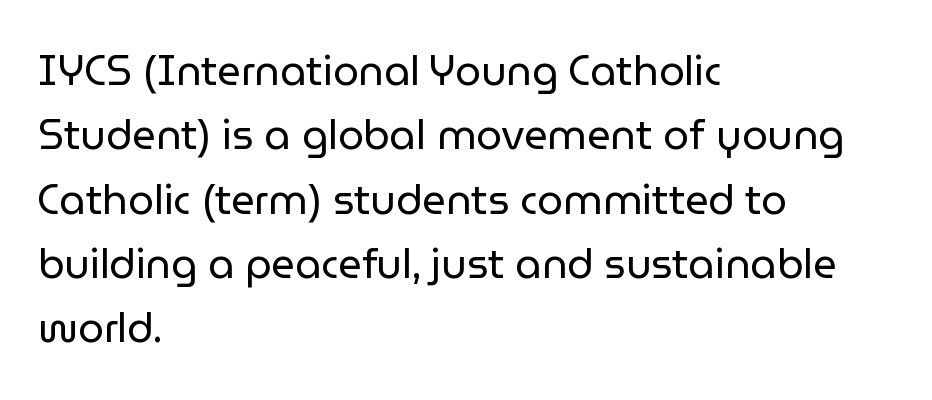
Q: Is the text bold? A: No.
Q: Is the text italic (slanted)? A: No, it is upright.
Q: Is the typeface a serif or a sans-serif typeface? A: Sans-serif.
Q: Is the text underlined? A: No.
Q: How is the paragraph aligned? A: Left-aligned.
Q: Is the spacing between letters normal or unusually wide? A: Normal.
Q: Is the spacing between lines tight, normal or loose? A: Normal.
Q: Width (condensed, normal, or wide)? A: Normal.
Q: Stroke contrast? A: Low.
Q: x-height? A: Medium.
Q: Monospaced? A: No.
